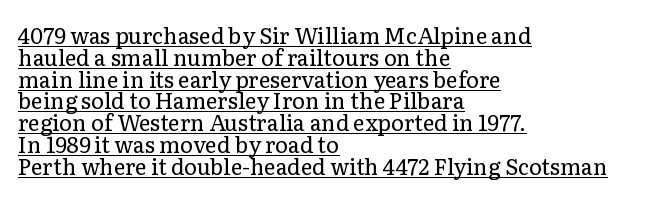
{"italic": "no", "bold": "no", "underline": "yes", "align": "left", "line_spacing": "tight", "line_spacing_ratio": 0.99, "letter_spacing": "normal", "letter_spacing_em": 0.0, "glyph_px": 22}
